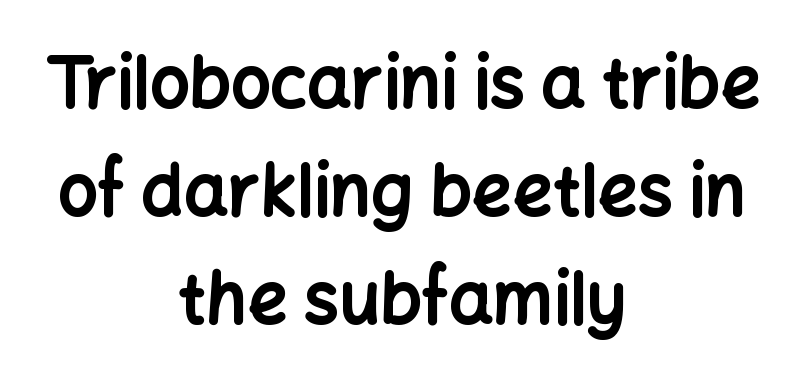
The font's upright variant was chosen for this text. No feet cap the strokes, marking this as sans-serif type. Notice how the passage keeps no hard edge, just a central spine. Underlining? Definitely not there. What weight is shown? A full bold with thick strokes. Think of a printed novel: that variable character pitch is what you see here.
